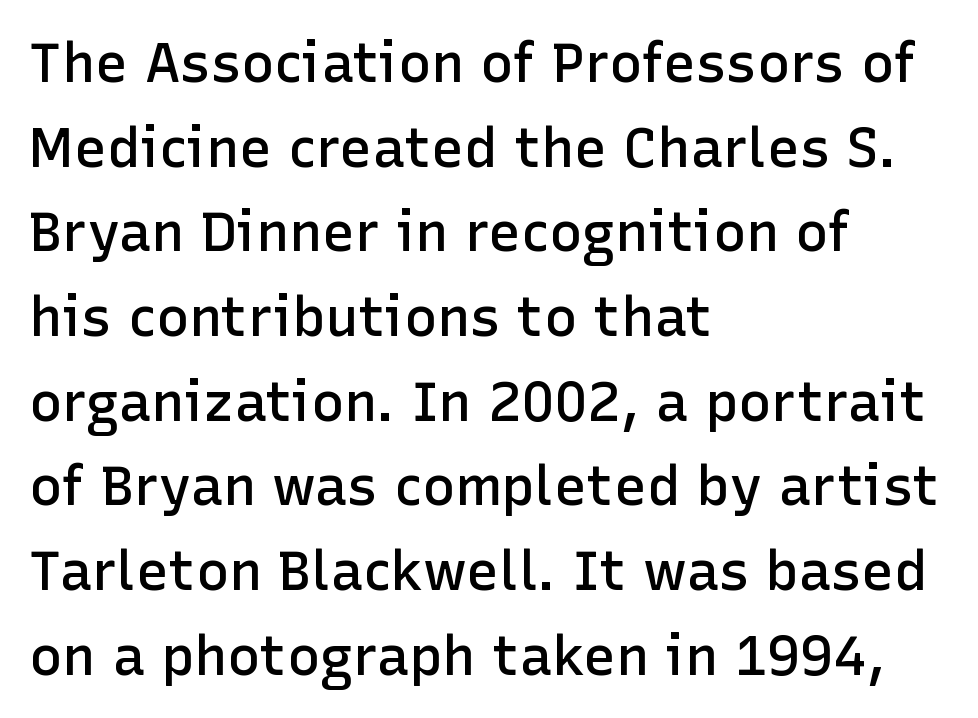
The image shows 55 px semibold sans-serif type, upright; set left-aligned, normal line spacing (1.54x), normal letter spacing, not underlined; low stroke contrast and a medium x-height.
